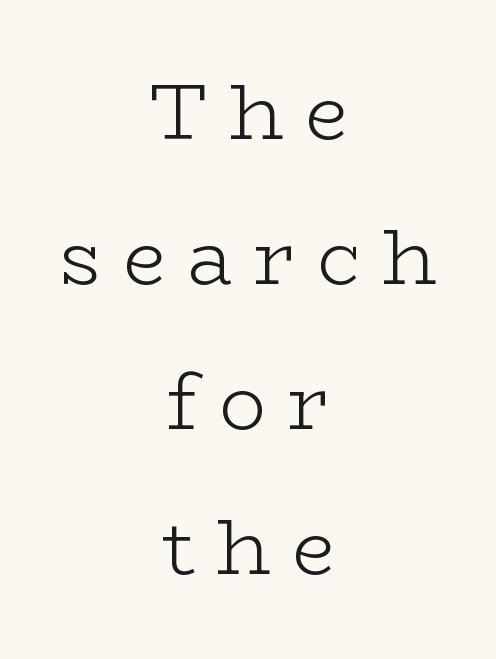
The image shows 78 px light, wide serif type, upright; set centered, line spacing 1.86x, unusually wide letter spacing (+0.27 em), not underlined; low stroke contrast and a medium x-height.
